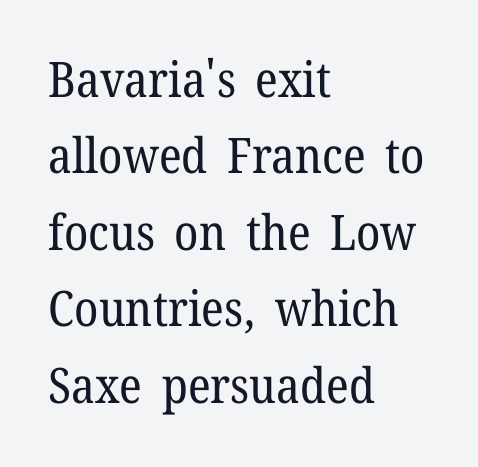
{"serif": "yes", "italic": "no", "bold": "no", "weight": "regular", "width": "normal", "stroke_contrast": "low", "x_height": "medium", "monospaced": "no", "underline": "no", "align": "left", "line_spacing": "normal", "line_spacing_ratio": 1.56, "letter_spacing": "normal", "letter_spacing_em": 0.0, "glyph_px": 49}
